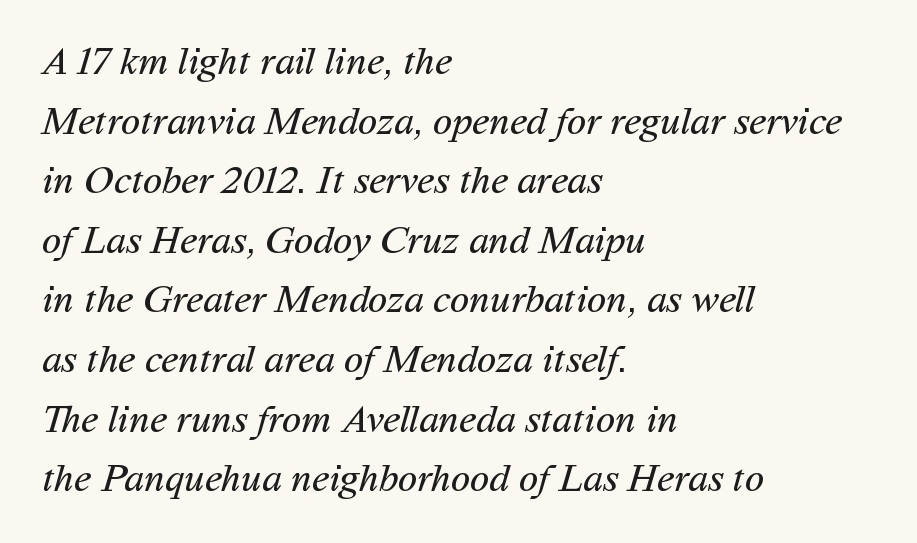
Glyph-to-glyph distance matches everyday printed text. Compared with a typical body face, this is equally light or lighter still. Note the varied advance widths — an 'i' is clearly narrower than an 'm'. Letters rest on an invisible, unmarked baseline.
